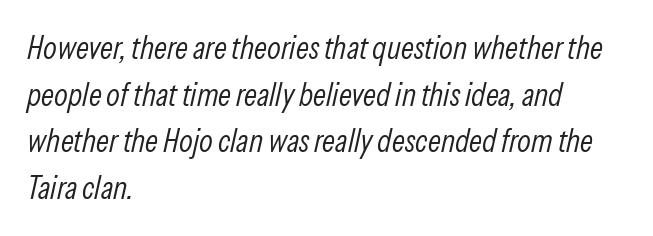
Q: Is the text bold? A: No.
Q: Is the text italic (slanted)? A: Yes, it leans right by about 13 degrees.
Q: Is the text underlined? A: No.
Q: How is the paragraph aligned? A: Left-aligned.
Q: Is the spacing between letters normal or unusually wide? A: Normal.
Q: Is the spacing between lines tight, normal or loose? A: Normal.
Q: Width (condensed, normal, or wide)? A: Condensed.
Q: Stroke contrast? A: Low.
Q: x-height? A: Medium.
Q: Monospaced? A: No.
